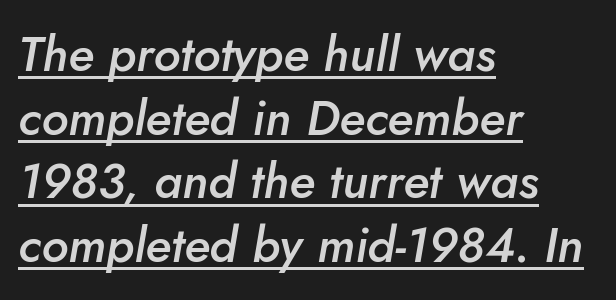
Q: Is the text bold? A: Semi-bold.
Q: Is the text italic (slanted)? A: Yes, it leans right by about 5 degrees.
Q: Is the text underlined? A: Yes.
Q: How is the paragraph aligned? A: Left-aligned.
Q: Is the spacing between letters normal or unusually wide? A: Normal.
Q: Is the spacing between lines tight, normal or loose? A: Normal.
Q: Width (condensed, normal, or wide)? A: Normal.
Q: Stroke contrast? A: Low.
Q: x-height? A: Small.
Q: Monospaced? A: No.
